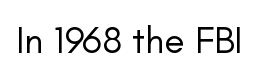
Q: Is the text bold? A: No.
Q: Is the text italic (slanted)? A: No, it is upright.
Q: Is the typeface a serif or a sans-serif typeface? A: Sans-serif.
Q: Is the text underlined? A: No.
Q: Is the spacing between letters normal or unusually wide? A: Normal.
Q: Width (condensed, normal, or wide)? A: Normal.
Q: Stroke contrast? A: Low.
Q: x-height? A: Small.
Q: Monospaced? A: No.
